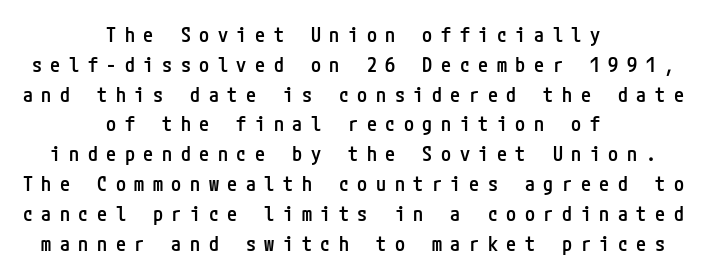
{"italic": "no", "bold": "semi", "underline": "no", "align": "center", "line_spacing": "normal", "line_spacing_ratio": 1.49, "letter_spacing": "wide", "letter_spacing_em": 0.43, "glyph_px": 20}
